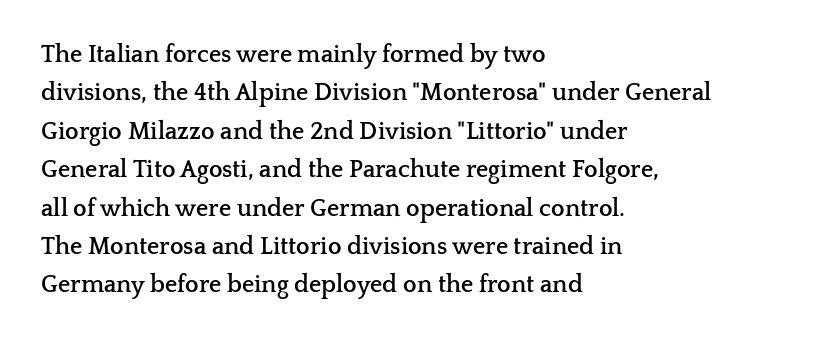
Q: Is the text bold? A: Yes.
Q: Is the text italic (slanted)? A: No, it is upright.
Q: Is the text underlined? A: No.
Q: How is the paragraph aligned? A: Left-aligned.
Q: Is the spacing between letters normal or unusually wide? A: Normal.
Q: Is the spacing between lines tight, normal or loose? A: Normal.
